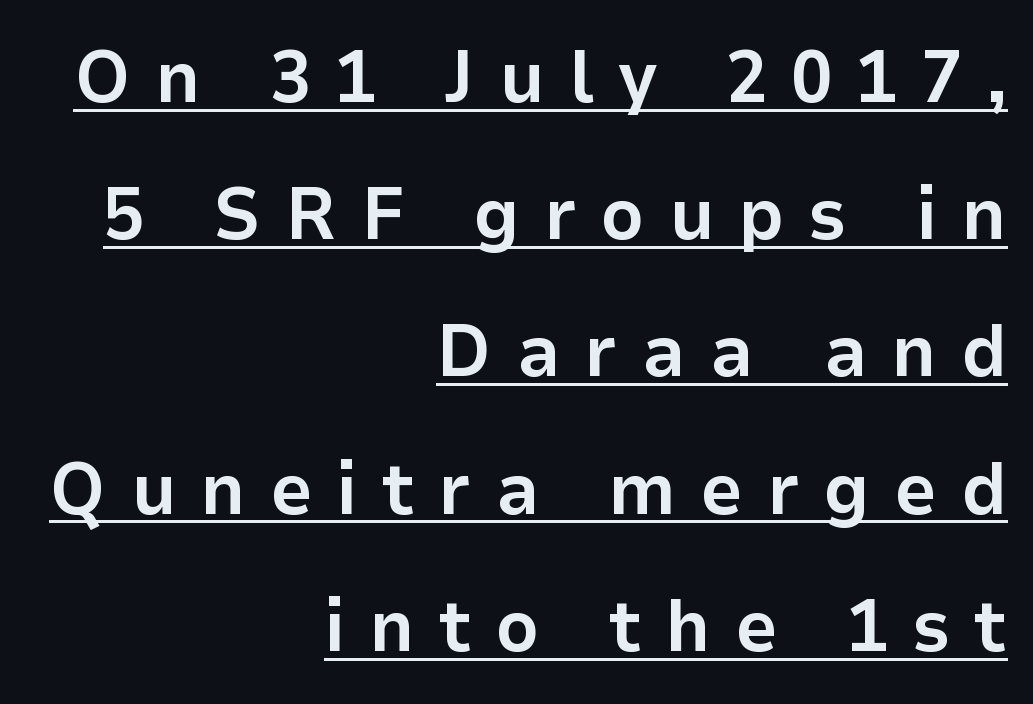
{"serif": "no", "italic": "no", "bold": "yes", "weight": "bold", "width": "normal", "stroke_contrast": "low", "x_height": "medium", "monospaced": "no", "underline": "yes", "align": "right", "line_spacing_ratio": 1.83, "letter_spacing": "wide", "letter_spacing_em": 0.32, "glyph_px": 75}
